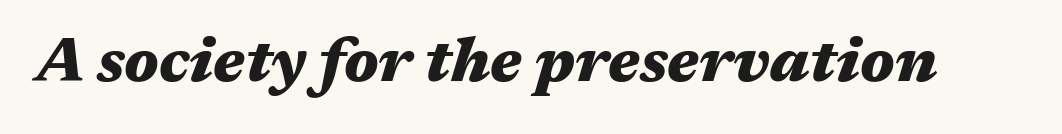
{"italic": "yes", "lean": "right", "slant_degrees": 17, "bold": "yes", "weight": "heavy", "width": "wide", "stroke_contrast": "medium", "x_height": "medium", "monospaced": "no", "underline": "no", "letter_spacing": "normal", "letter_spacing_em": 0.0, "glyph_px": 61}
